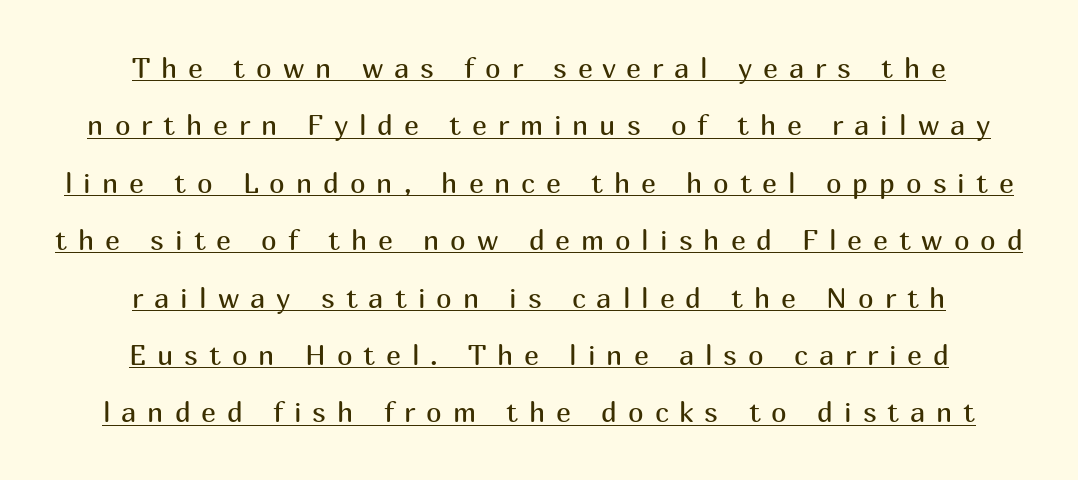
Rows of type keep a wide berth in the vertical direction. Between one letter and the next there's a generous, obvious gap. Beneath each row of characters lies a ruled line. The typeface has the unassuming heft of standard copy or less. The whitespace from short lines is split evenly between both sides.
